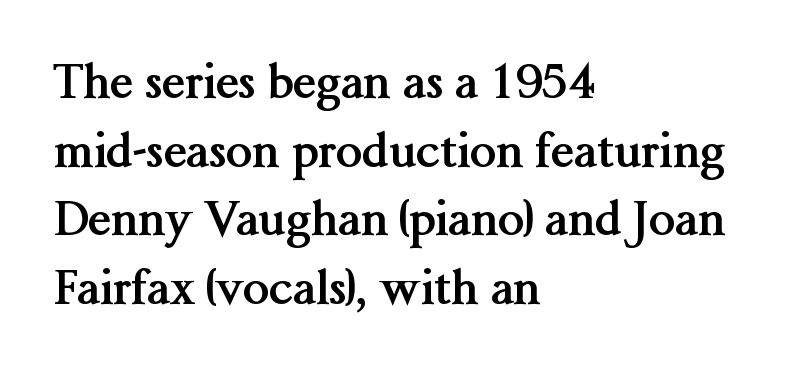
Q: Is the text bold? A: Yes.
Q: Is the text italic (slanted)? A: No, it is upright.
Q: Is the typeface a serif or a sans-serif typeface? A: Serif.
Q: Is the text underlined? A: No.
Q: How is the paragraph aligned? A: Left-aligned.
Q: Is the spacing between letters normal or unusually wide? A: Normal.
Q: Is the spacing between lines tight, normal or loose? A: Normal.
Q: Width (condensed, normal, or wide)? A: Normal.
Q: Stroke contrast? A: Medium.
Q: x-height? A: Medium.
Q: Monospaced? A: No.
